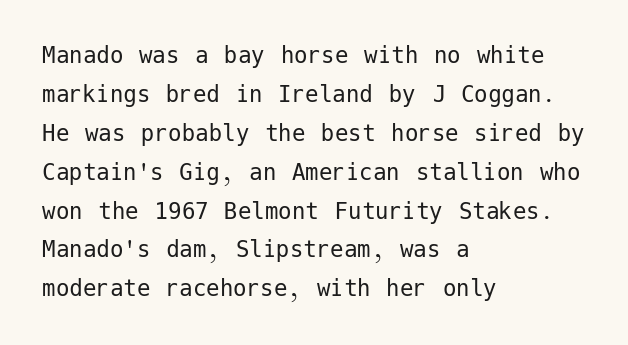
{"italic": "no", "bold": "no", "underline": "no", "align": "left", "line_spacing": "normal", "line_spacing_ratio": 1.44, "letter_spacing": "normal", "letter_spacing_em": 0.0, "glyph_px": 27}
